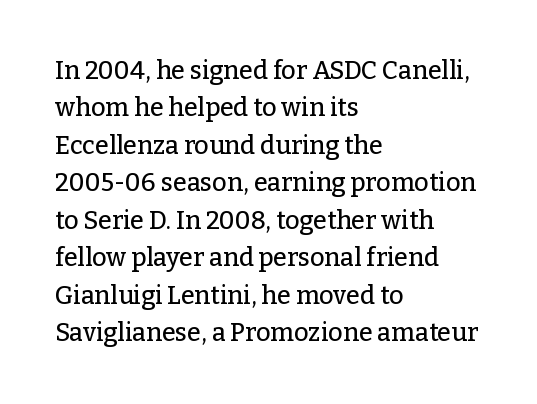
{"italic": "no", "underline": "no", "align": "left", "line_spacing": "normal", "line_spacing_ratio": 1.5, "letter_spacing": "normal", "letter_spacing_em": 0.0, "glyph_px": 25}
